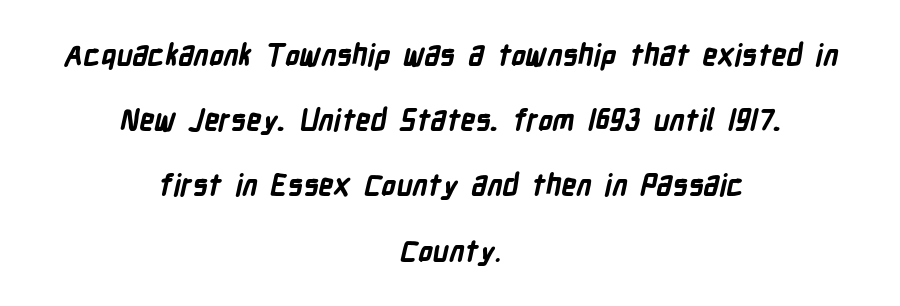
Q: Is the text bold? A: Yes.
Q: Is the typeface a serif or a sans-serif typeface? A: Sans-serif.
Q: Is the text underlined? A: No.
Q: How is the paragraph aligned? A: Centered.
Q: Is the spacing between letters normal or unusually wide? A: Normal.
Q: Is the spacing between lines tight, normal or loose? A: Loose.
Q: Width (condensed, normal, or wide)? A: Condensed.
Q: Stroke contrast? A: Low.
Q: x-height? A: Medium.
Q: Monospaced? A: No.
